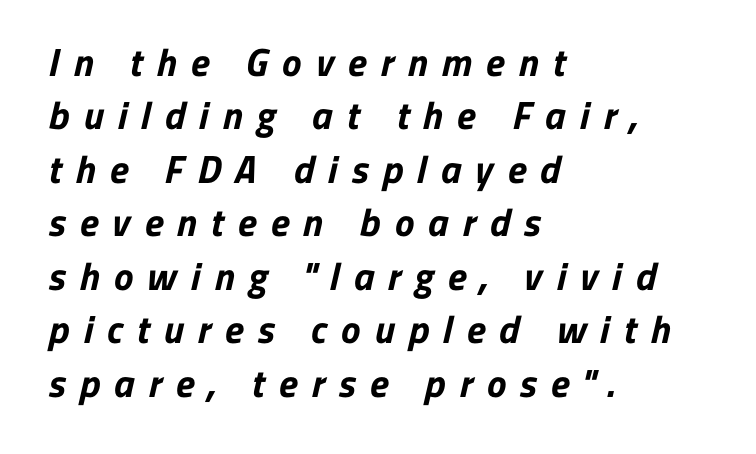
Decoration check: the copy has no underline. The rag falls on the right side of this text block. The rendering uses natural spacing where letterforms have individual widths. The typesetting leans heavy: a genuine bold. The rows are spaced the way most documents space them. Typographically, this falls in the sans-serif category.
